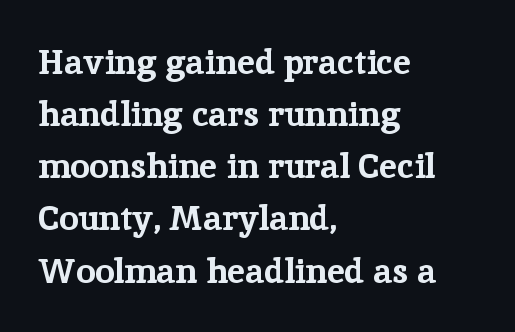
The image shows 35 px bold serif type, upright; set left-aligned, normal line spacing (1.49x), normal letter spacing, not underlined; low stroke contrast and a medium x-height.
